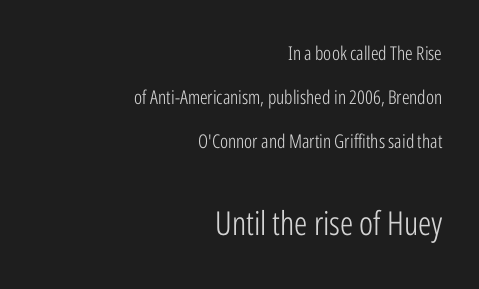
Caption: standard tracking, unaltered. Varying glyph widths throughout — classic text-font behaviour. These lines stand farther apart than default settings would place them. The face used here is a sans, in the tradition of grotesques and geometrics. Letters have the restrained weight of plain body copy at most.
